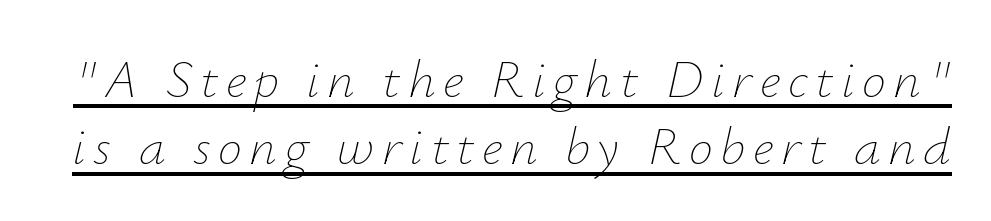
{"italic": "yes", "lean": "right", "slant_degrees": 12, "bold": "no", "weight": "thin", "width": "normal", "stroke_contrast": "low", "x_height": "small", "monospaced": "no", "underline": "yes", "line_spacing": "normal", "line_spacing_ratio": 1.25, "glyph_px": 54}
